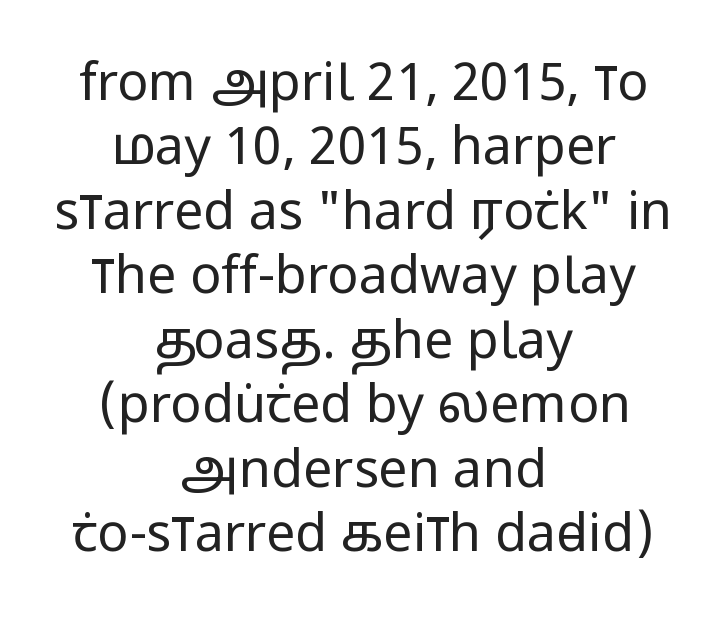
The image shows 52 px regular-weight, condensed sans-serif type, upright; set centered, line spacing 1.24x, normal letter spacing, not underlined; low stroke contrast and a large x-height.
